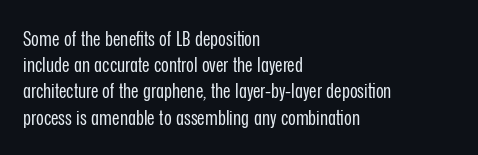
Does extra space separate the letters? No, they use regular spacing. Layout note: lines flush left. The area under the type is left untouched. This reads as an unemphasized weight, regular at the heaviest. This is roman type, the default non-slanted kind. Vertical spacing — default.
